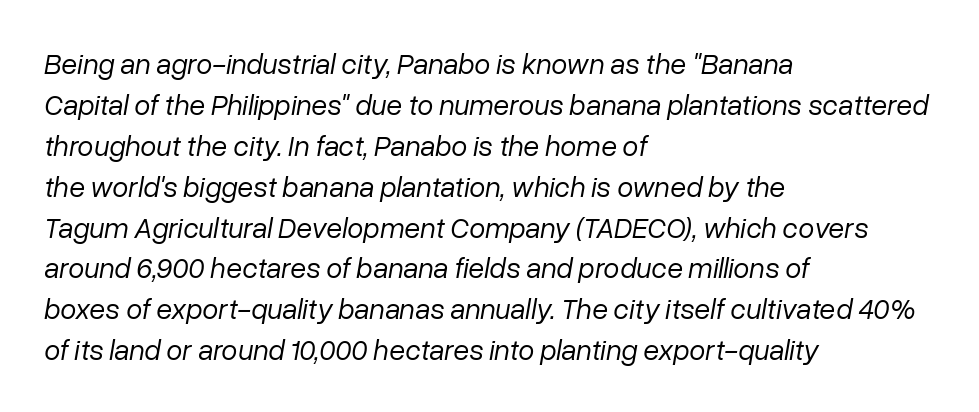
The image shows 29 px regular-weight type, italic (leaning right); set left-aligned, normal line spacing (1.41x), normal letter spacing, not underlined; low stroke contrast and a medium x-height.
